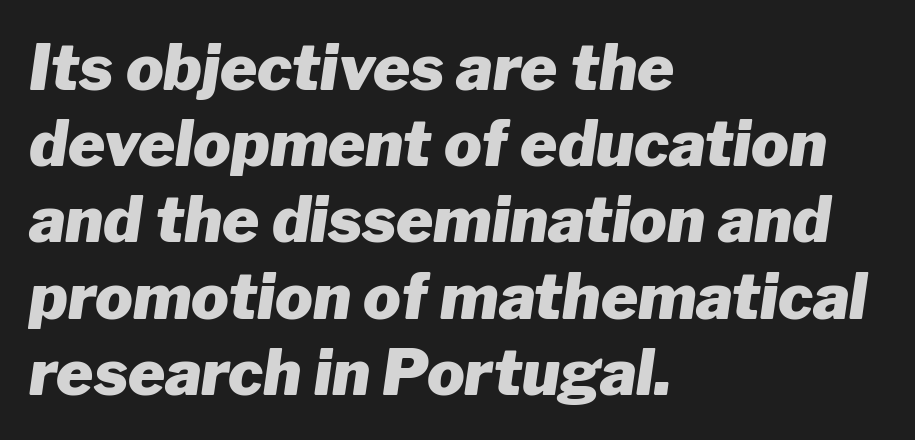
{"italic": "yes", "lean": "right", "slant_degrees": 8, "bold": "yes", "weight": "heavy", "width": "normal", "stroke_contrast": "low", "x_height": "medium", "monospaced": "no", "underline": "no", "align": "left", "line_spacing_ratio": 1.21, "letter_spacing": "normal", "letter_spacing_em": 0.0, "glyph_px": 63}
